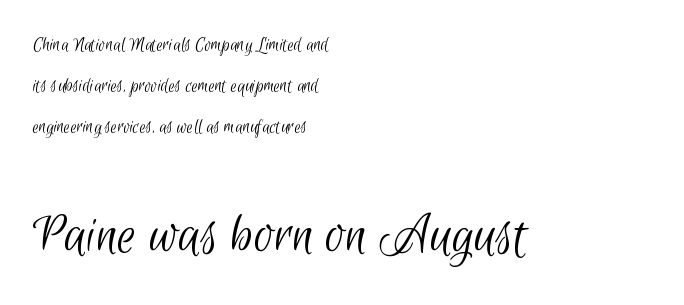
The image shows 59 px light, condensed sans-serif type; set left-aligned, loose line spacing (2.04x), normal letter spacing, not underlined; the second (bottom) block is 2.95x larger; low stroke contrast and a small x-height.
